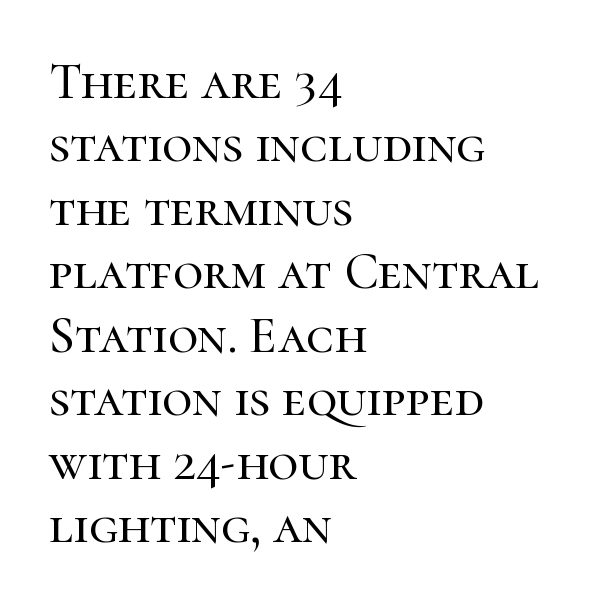
{"serif": "yes", "italic": "no", "width": "normal", "stroke_contrast": "high", "x_height": "medium", "monospaced": "no", "underline": "no", "align": "left", "line_spacing_ratio": 1.22, "letter_spacing": "normal", "letter_spacing_em": 0.0, "glyph_px": 52}
